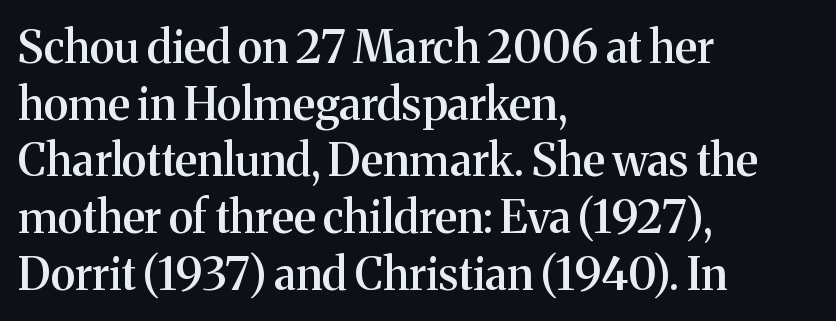
Q: Is the text bold? A: Semi-bold.
Q: Is the text italic (slanted)? A: No, it is upright.
Q: Is the typeface a serif or a sans-serif typeface? A: Serif.
Q: Is the text underlined? A: No.
Q: How is the paragraph aligned? A: Left-aligned.
Q: Is the spacing between letters normal or unusually wide? A: Normal.
Q: Is the spacing between lines tight, normal or loose? A: Normal.
Q: Width (condensed, normal, or wide)? A: Normal.
Q: Stroke contrast? A: Medium.
Q: x-height? A: Medium.
Q: Monospaced? A: No.
